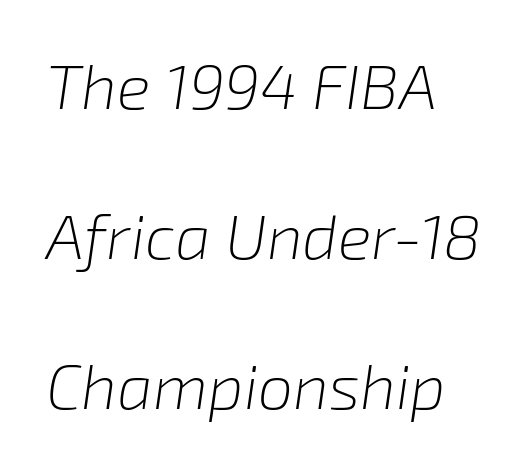
{"italic": "yes", "lean": "right", "slant_degrees": 8, "bold": "no", "weight": "light", "width": "normal", "stroke_contrast": "low", "x_height": "medium", "monospaced": "no", "underline": "no", "align": "left", "line_spacing": "loose", "line_spacing_ratio": 2.38, "letter_spacing": "normal", "letter_spacing_em": 0.0, "glyph_px": 63}
